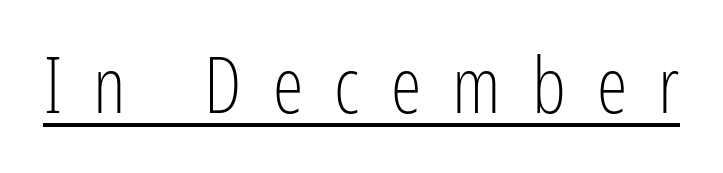
This rendering employs a face without finishing strokes, i.e., a sans-serif. Every word sits above its own underline. The letters advance in unequal steps, a hallmark of proportional type. The gaps between neighbouring characters are conspicuously large.
